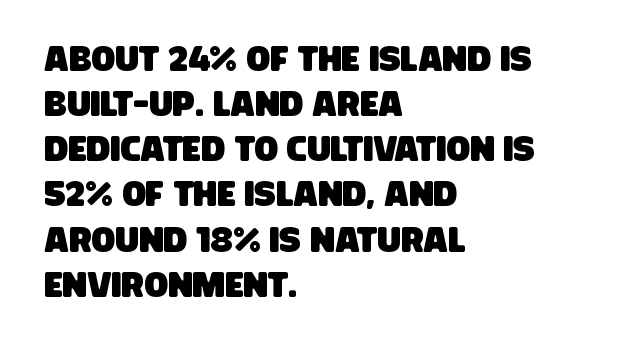
The image shows 35 px condensed sans-serif type; set left-aligned, normal line spacing (1.29x), normal letter spacing, not underlined; low stroke contrast and a large x-height.
